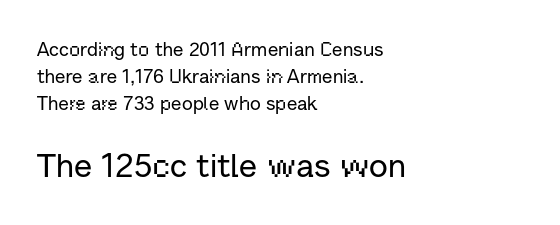
The letters stand straight up with perfectly vertical stems. Larger block? The one below; the one above is distinctly smaller. Do the characters align in a grid? No, the font is proportional. Underline: absent. How would I describe the line gaps? Plain and ordinary.
